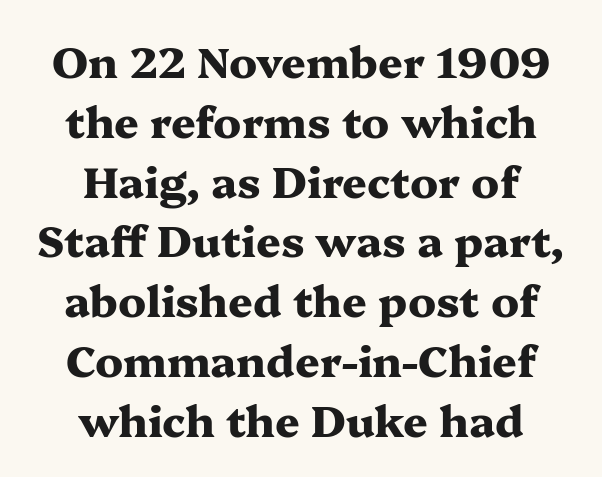
A typesetter would call this proportional, since set widths differ per character. The foot of each line stays bare and open. Successive baselines arrive at the customary interval. The specimen reads as upright at a glance. The letters carry serifs — small finishing strokes at the ends of their stems. Its strokes are broad and dark, the hallmark of bold type.
